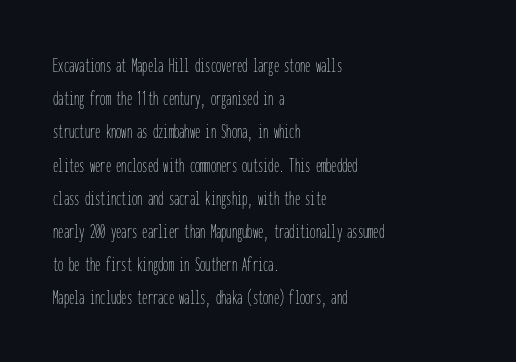
The image shows 21 px text type, upright; set left-aligned, normal line spacing (1.58x), normal letter spacing, not underlined.
